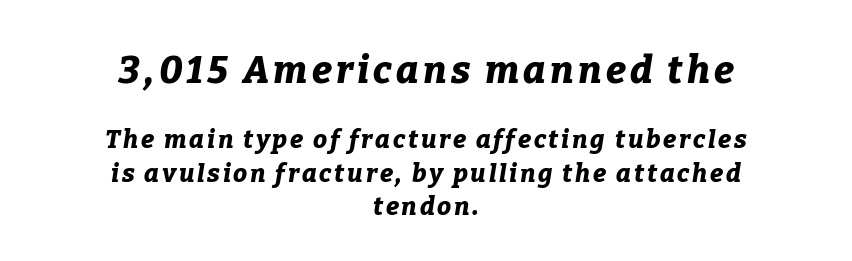
Q: Is the text bold? A: Yes.
Q: Is the text italic (slanted)? A: Yes, it leans right by about 9 degrees.
Q: Is the text underlined? A: No.
Q: How is the paragraph aligned? A: Centered.
Q: Is the spacing between lines tight, normal or loose? A: Normal.
Q: Which block of text is set in a larger size, the first (top) or the second (bottom)? A: The first (top) one.
Q: Width (condensed, normal, or wide)? A: Normal.
Q: Stroke contrast? A: Low.
Q: x-height? A: Medium.
Q: Monospaced? A: No.
